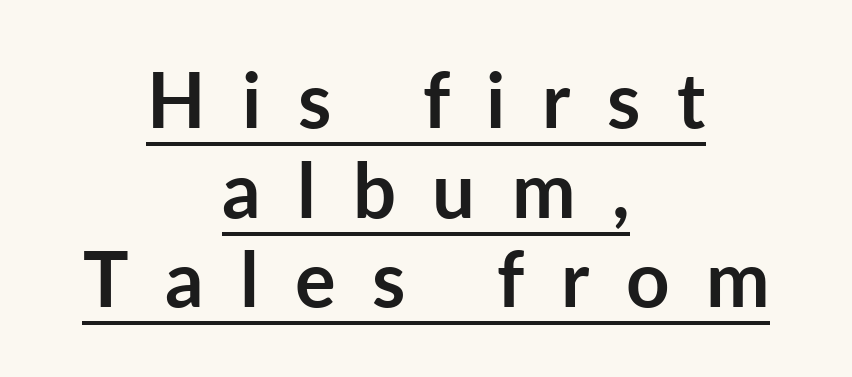
The image shows 76 px semibold sans-serif type, upright; set centered, line spacing 1.18x, unusually wide letter spacing (+0.48 em), underlined; low stroke contrast and a medium x-height.
